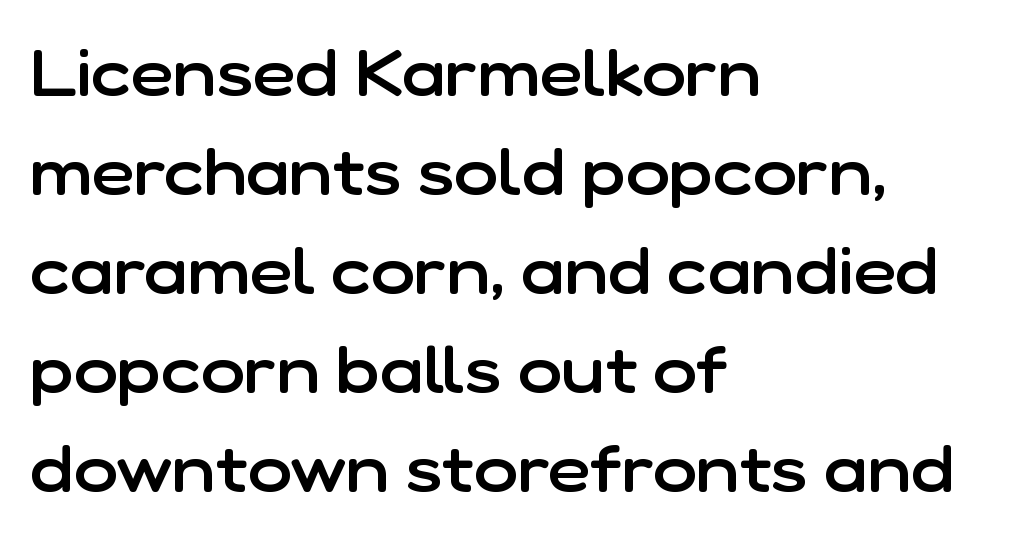
Q: Is the text bold? A: Semi-bold.
Q: Is the text italic (slanted)? A: No, it is upright.
Q: Is the typeface a serif or a sans-serif typeface? A: Sans-serif.
Q: Is the text underlined? A: No.
Q: How is the paragraph aligned? A: Left-aligned.
Q: Is the spacing between letters normal or unusually wide? A: Normal.
Q: Is the spacing between lines tight, normal or loose? A: Normal.
Q: Width (condensed, normal, or wide)? A: Normal.
Q: Stroke contrast? A: Low.
Q: x-height? A: Medium.
Q: Monospaced? A: No.
